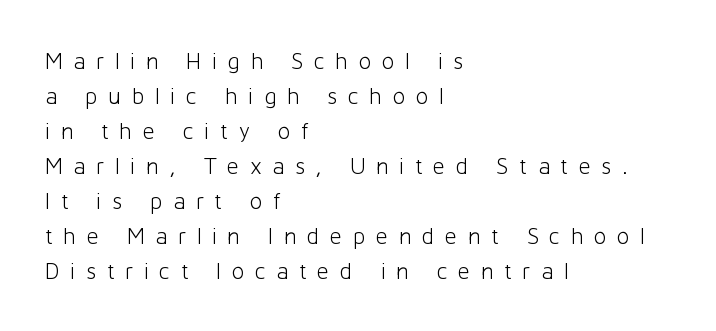
Just letters on the line, the space beneath them empty. Is the stroke heavy? The answer is a plain regular-or-lighter. This is roman type, the default non-slanted kind. Letter spacing: wide.
